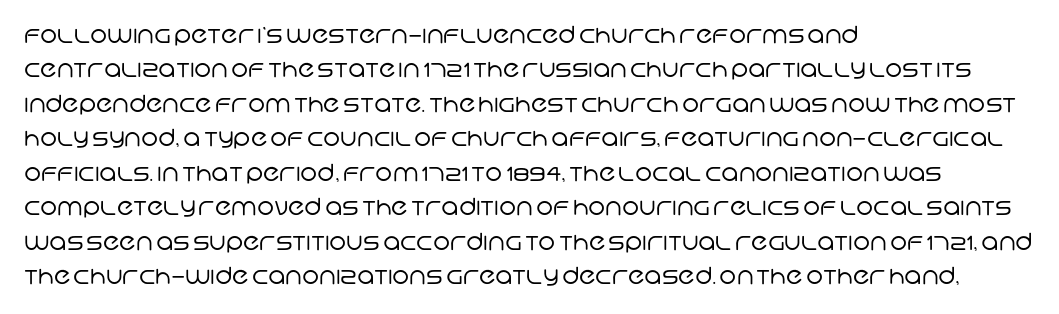
Q: Is the text bold? A: No.
Q: Is the text underlined? A: No.
Q: How is the paragraph aligned? A: Left-aligned.
Q: Is the spacing between letters normal or unusually wide? A: Normal.
Q: Is the spacing between lines tight, normal or loose? A: Normal.
